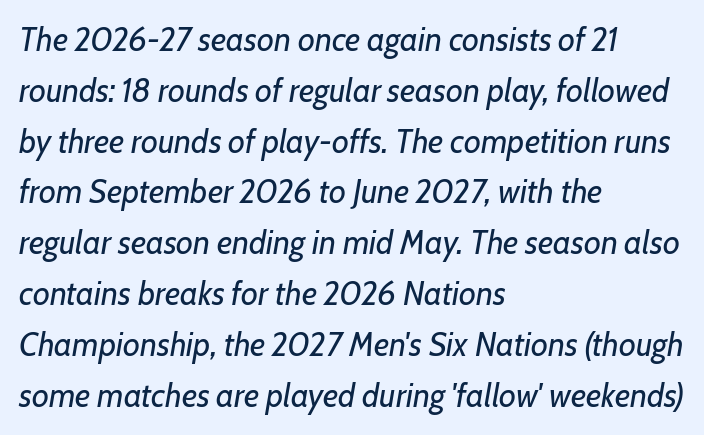
Q: Is the text bold? A: No.
Q: Is the text italic (slanted)? A: Yes, it leans right by about 7 degrees.
Q: Is the text underlined? A: No.
Q: How is the paragraph aligned? A: Left-aligned.
Q: Is the spacing between letters normal or unusually wide? A: Normal.
Q: Is the spacing between lines tight, normal or loose? A: Normal.
Q: Width (condensed, normal, or wide)? A: Normal.
Q: Stroke contrast? A: Low.
Q: x-height? A: Medium.
Q: Monospaced? A: No.
